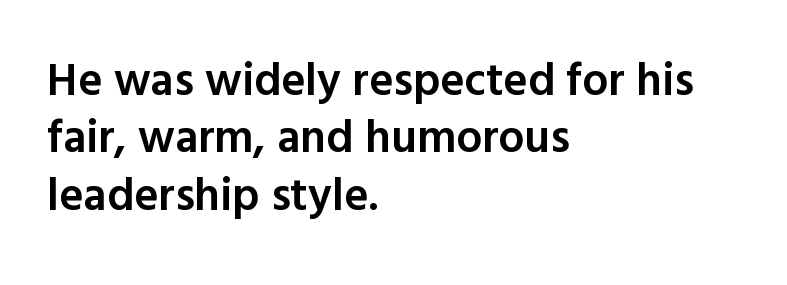
Q: Is the text bold? A: Semi-bold.
Q: Is the text italic (slanted)? A: No, it is upright.
Q: Is the typeface a serif or a sans-serif typeface? A: Sans-serif.
Q: Is the text underlined? A: No.
Q: How is the paragraph aligned? A: Left-aligned.
Q: Is the spacing between letters normal or unusually wide? A: Normal.
Q: Is the spacing between lines tight, normal or loose? A: Normal.
Q: Width (condensed, normal, or wide)? A: Normal.
Q: x-height? A: Medium.
Q: Monospaced? A: No.
